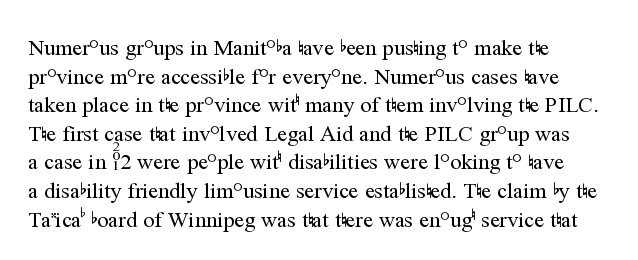
{"italic": "no", "bold": "no", "underline": "no", "align": "left", "line_spacing": "normal", "line_spacing_ratio": 1.3, "letter_spacing": "normal", "letter_spacing_em": 0.0, "glyph_px": 22}
